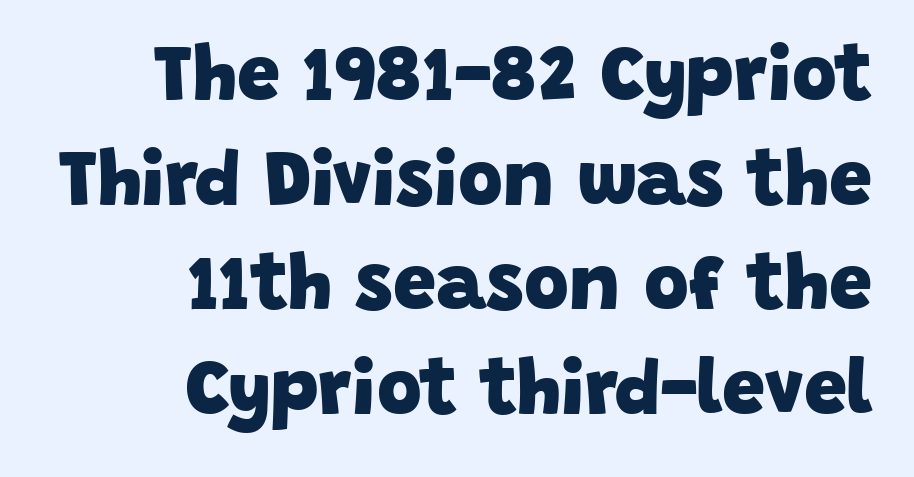
The image shows 77 px heavy sans-serif type; set right-aligned, normal line spacing (1.36x), normal letter spacing, not underlined; low stroke contrast and a large x-height.
